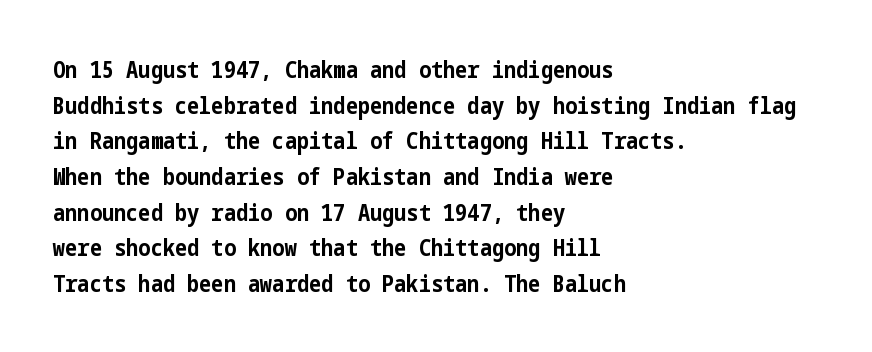
{"italic": "no", "bold": "yes", "underline": "no", "align": "left", "line_spacing": "normal", "line_spacing_ratio": 1.55, "letter_spacing": "normal", "letter_spacing_em": 0.0, "glyph_px": 23}
